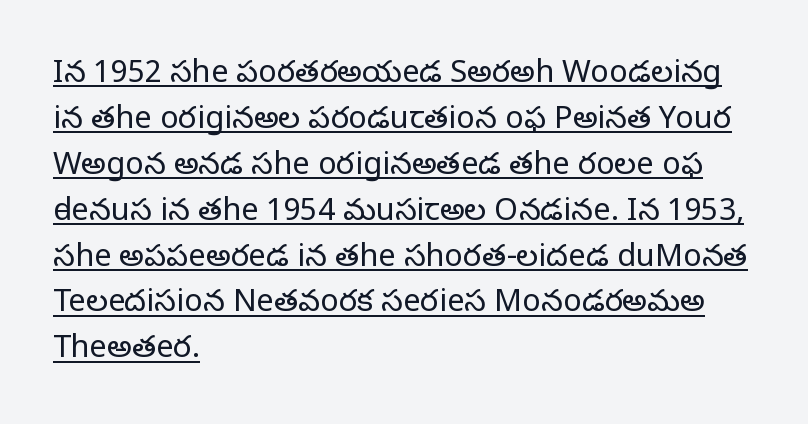
{"serif": "yes", "italic": "no", "bold": "no", "weight": "regular", "width": "normal", "stroke_contrast": "low", "x_height": "large", "monospaced": "no", "underline": "yes", "align": "left", "line_spacing": "normal", "line_spacing_ratio": 1.48, "letter_spacing": "normal", "letter_spacing_em": 0.0, "glyph_px": 31}
